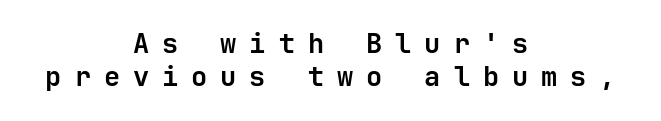
The image shows 27 px bold type, upright; set centered, line spacing 1.23x, unusually wide letter spacing (+0.48 em), not underlined.
